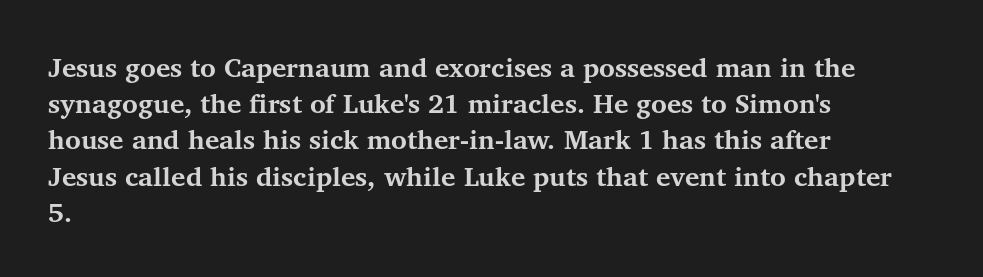
The image shows 27 px bold type, upright; set left-aligned, normal line spacing (1.34x), normal letter spacing, not underlined.
